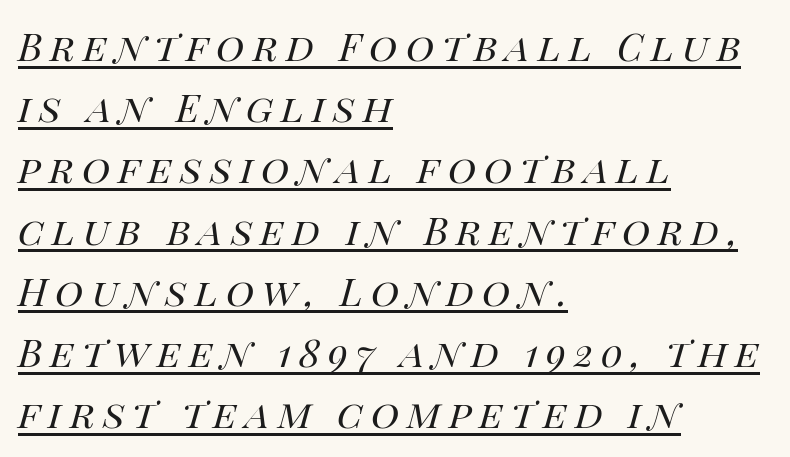
The image shows 39 px regular-weight type, italic (leaning right); set left-aligned, normal line spacing (1.57x), unusually wide letter spacing (+0.2 em), underlined; high stroke contrast and a large x-height.
